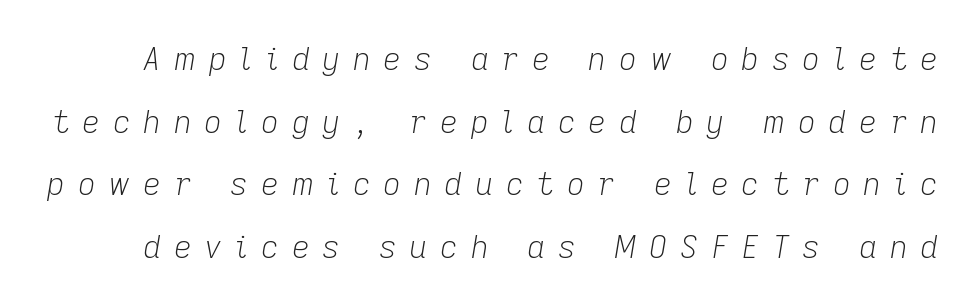
The image shows 31 px light type, italic (leaning right); set loose line spacing (2.02x), unusually wide letter spacing (+0.41 em), not underlined; low stroke contrast and a medium x-height.
